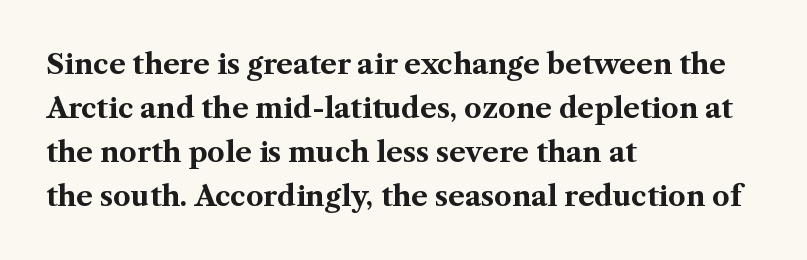
The image shows 28 px bold serif type, upright; set left-aligned, normal line spacing (1.57x), normal letter spacing, not underlined; medium stroke contrast and a medium x-height.
